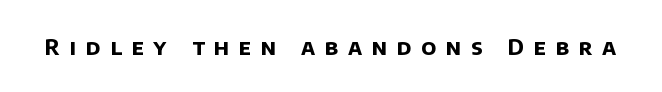
The passage shown has open, widely tracked lettering throughout. Set as a true bold cut, around the 700 mark. Unmarked baselines from the first word to the last.
